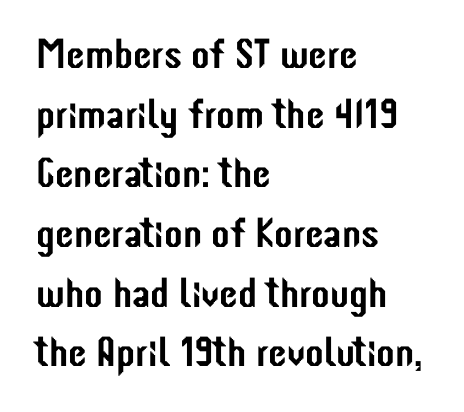
The image shows 42 px condensed sans-serif type, upright; set left-aligned, normal line spacing (1.42x), normal letter spacing, not underlined; low stroke contrast and a medium x-height.
